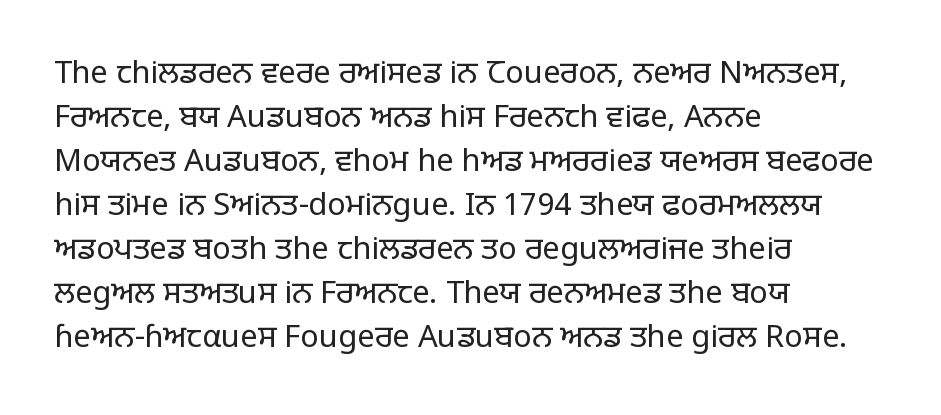
Short note: letters normally spaced. Honestly, the row spacing looks completely unremarkable. Teacher's note: observe the even left margin — that is flush-left alignment. The glyphs in this specimen are sans serif. Think of a printed novel: that variable character pitch is what you see here. Ordinary non-slanted type is in use.
